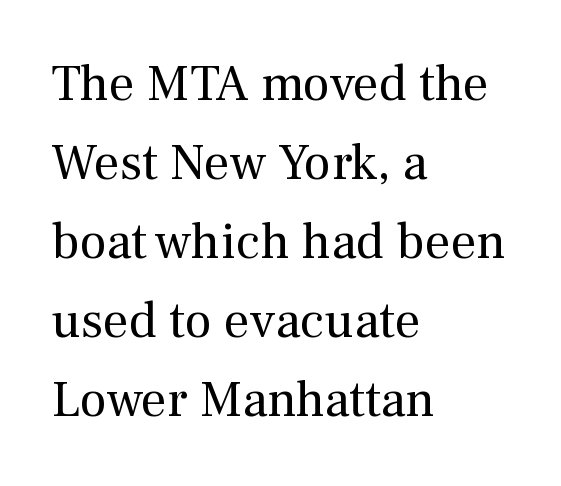
This is the regular roman posture of the typeface. How are the letters spaced? Ordinarily, with no added tracking. Quick note: interline space is typical. This reads as an unemphasized weight, regular at the heaviest. Where is the straight margin? On the left.
